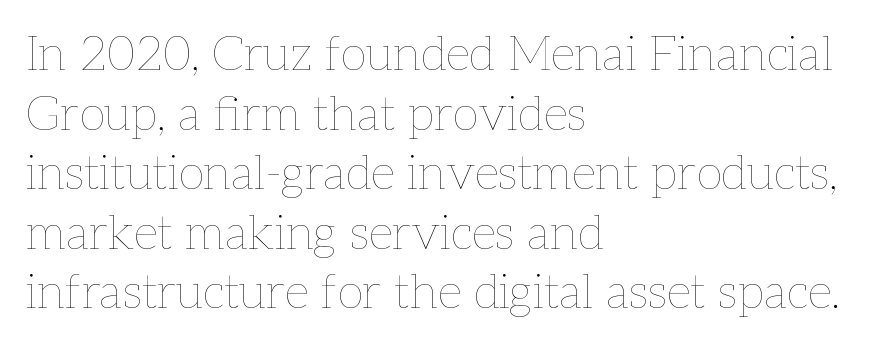
{"italic": "no", "bold": "no", "weight": "thin", "width": "normal", "stroke_contrast": "low", "x_height": "medium", "monospaced": "no", "underline": "no", "align": "left", "line_spacing_ratio": 1.24, "letter_spacing": "normal", "letter_spacing_em": 0.0, "glyph_px": 48}
